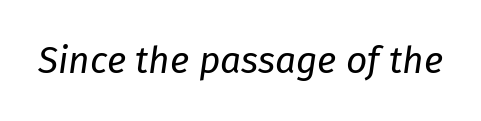
The image shows 37 px regular-weight type, italic (leaning right); set normal letter spacing, not underlined; low stroke contrast and a medium x-height.
